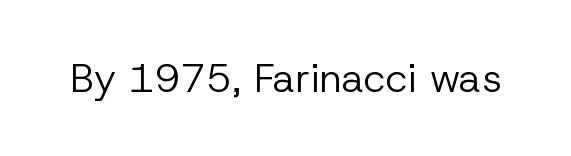
Q: Is the text bold? A: No.
Q: Is the text italic (slanted)? A: No, it is upright.
Q: Is the typeface a serif or a sans-serif typeface? A: Sans-serif.
Q: Is the text underlined? A: No.
Q: Is the spacing between letters normal or unusually wide? A: Normal.
Q: Width (condensed, normal, or wide)? A: Normal.
Q: Stroke contrast? A: Low.
Q: x-height? A: Medium.
Q: Monospaced? A: No.
